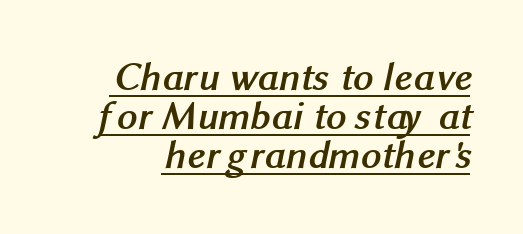
Q: Is the text bold? A: Yes.
Q: Is the typeface a serif or a sans-serif typeface? A: Sans-serif.
Q: Is the text underlined? A: Yes.
Q: Is the spacing between letters normal or unusually wide? A: Normal.
Q: Is the spacing between lines tight, normal or loose? A: Tight.
Q: Width (condensed, normal, or wide)? A: Normal.
Q: Stroke contrast? A: Medium.
Q: x-height? A: Medium.
Q: Monospaced? A: No.
